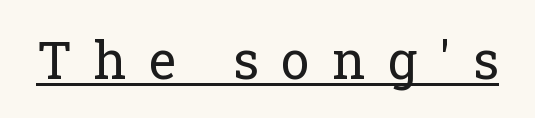
The image shows 51 px regular-weight serif type, upright; set unusually wide letter spacing (+0.44 em), underlined; low stroke contrast and a medium x-height.
